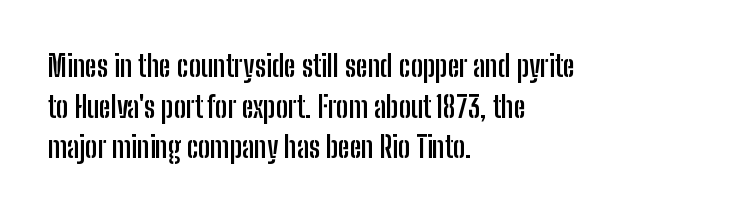
One-word summary of the alignment: left. Look at the tracking — it's just the regular setting, nothing added. Notice how descenders clear the ascenders below comfortably — that's standard leading. The zone under the glyphs is completely vacant.
